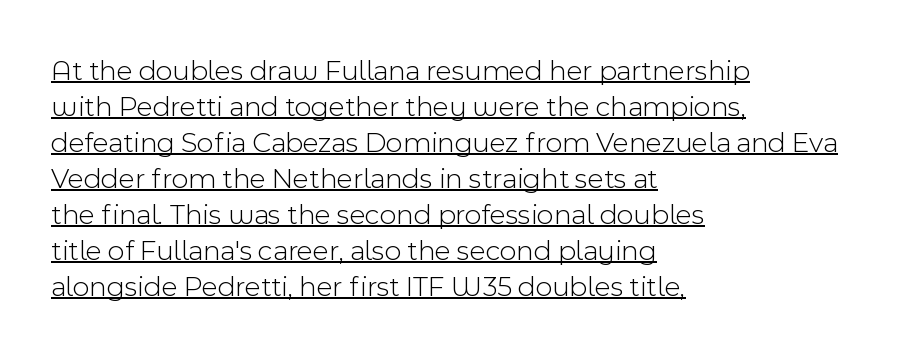
Q: Is the text bold? A: No.
Q: Is the text italic (slanted)? A: No, it is upright.
Q: Is the typeface a serif or a sans-serif typeface? A: Sans-serif.
Q: Is the text underlined? A: Yes.
Q: How is the paragraph aligned? A: Left-aligned.
Q: Is the spacing between letters normal or unusually wide? A: Normal.
Q: Width (condensed, normal, or wide)? A: Normal.
Q: x-height? A: Medium.
Q: Monospaced? A: No.
